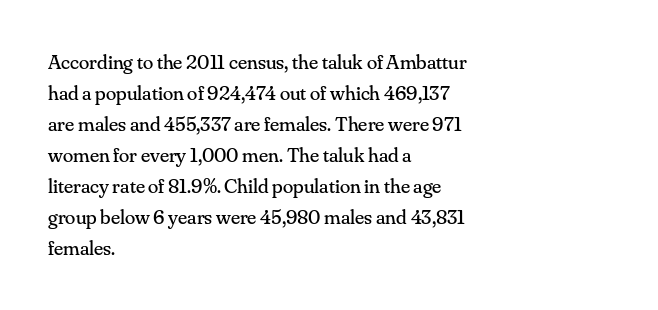
Q: Is the text bold? A: No.
Q: Is the text italic (slanted)? A: No, it is upright.
Q: Is the text underlined? A: No.
Q: How is the paragraph aligned? A: Left-aligned.
Q: Is the spacing between letters normal or unusually wide? A: Normal.
Q: Is the spacing between lines tight, normal or loose? A: Normal.
